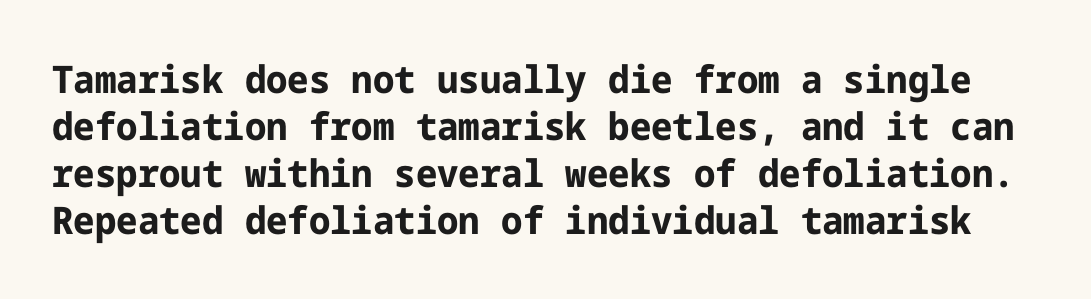
Characters remain perfectly vertical along every line. The face used here is a sans, in the tradition of grotesques and geometrics. The face used here is rendered with its standard letterfit. Underline: absent. Is the type bold? Yes — the strokes are clearly thick and heavy.
